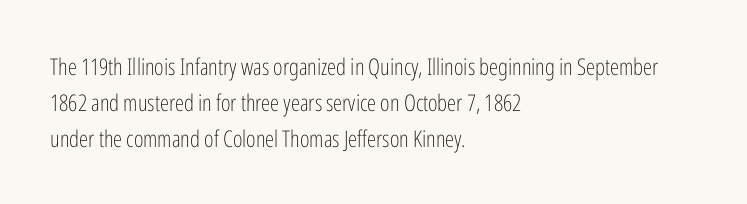
{"italic": "no", "bold": "no", "underline": "no", "align": "left", "line_spacing": "normal", "line_spacing_ratio": 1.56, "letter_spacing": "normal", "letter_spacing_em": 0.0, "glyph_px": 23}
